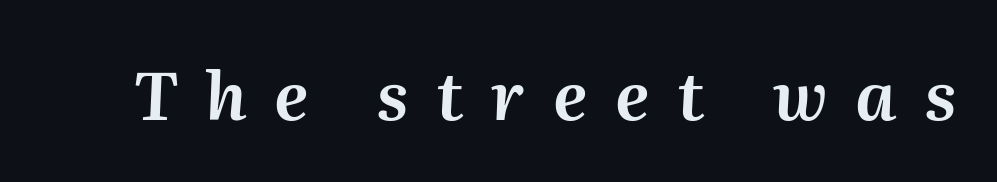
The rendering uses natural spacing where letterforms have individual widths. A clean baseline with only descenders dipping below it. There is plenty of visible air inserted between adjacent glyphs. The typography opts for an oblique posture over an upright one.
